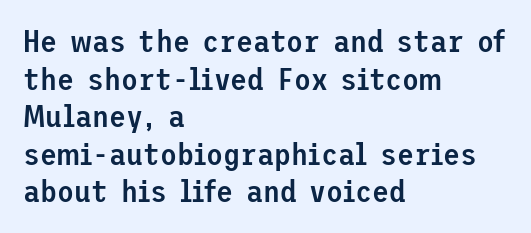
Q: Is the text bold? A: Semi-bold.
Q: Is the text italic (slanted)? A: No, it is upright.
Q: Is the typeface a serif or a sans-serif typeface? A: Sans-serif.
Q: Is the text underlined? A: No.
Q: How is the paragraph aligned? A: Left-aligned.
Q: Is the spacing between letters normal or unusually wide? A: Normal.
Q: Width (condensed, normal, or wide)? A: Normal.
Q: Stroke contrast? A: Low.
Q: x-height? A: Medium.
